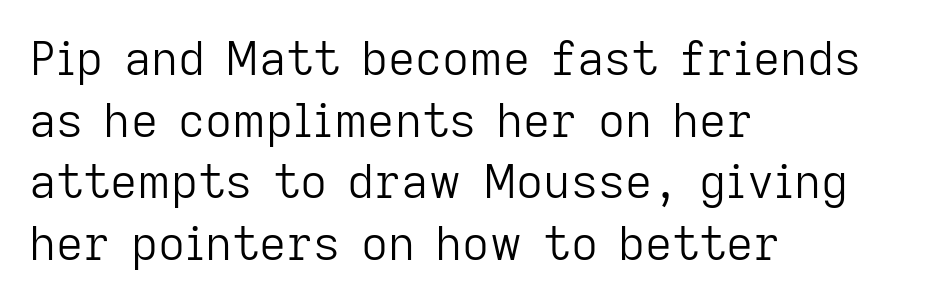
Inter-character spacing is left at the font's built-in metrics. Typographically, this falls in the sans-serif category. Tall strokes in this sample are plumb rather than angled. The rendering anchors every line to the left-hand side. Proportional: the letters do not fall into vertical columns. Weight: not bold — regular or lighter.
